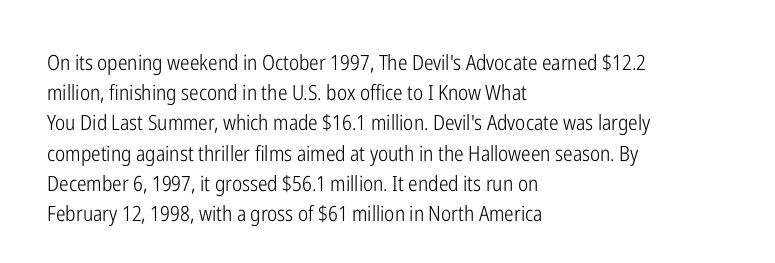
Q: Is the text bold? A: No.
Q: Is the text italic (slanted)? A: No, it is upright.
Q: Is the text underlined? A: No.
Q: How is the paragraph aligned? A: Left-aligned.
Q: Is the spacing between letters normal or unusually wide? A: Normal.
Q: Is the spacing between lines tight, normal or loose? A: Normal.
